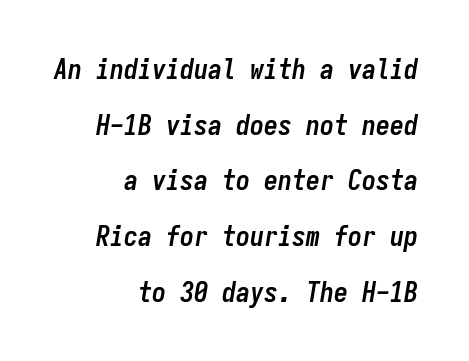
Q: Is the text bold? A: Yes.
Q: Is the text italic (slanted)? A: Yes, it leans right by about 9 degrees.
Q: Is the text underlined? A: No.
Q: How is the paragraph aligned? A: Right-aligned.
Q: Is the spacing between letters normal or unusually wide? A: Normal.
Q: Is the spacing between lines tight, normal or loose? A: Loose.
Q: Width (condensed, normal, or wide)? A: Condensed.
Q: Stroke contrast? A: Low.
Q: x-height? A: Medium.
Q: Monospaced? A: Yes.
